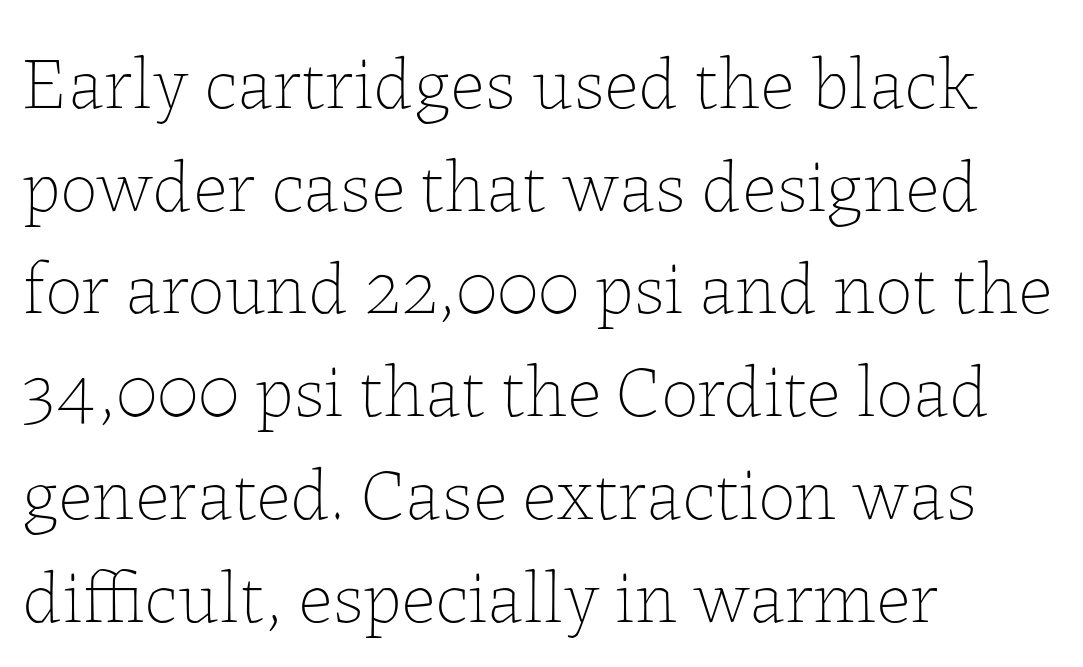
Q: Is the text bold? A: No.
Q: Is the text italic (slanted)? A: No, it is upright.
Q: Is the text underlined? A: No.
Q: How is the paragraph aligned? A: Left-aligned.
Q: Is the spacing between letters normal or unusually wide? A: Normal.
Q: Is the spacing between lines tight, normal or loose? A: Normal.
Q: Width (condensed, normal, or wide)? A: Normal.
Q: Stroke contrast? A: Low.
Q: x-height? A: Medium.
Q: Monospaced? A: No.
